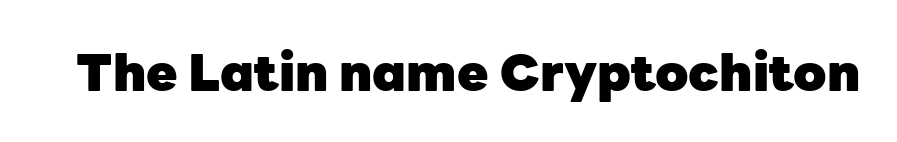
Style check: upright. Note the varied advance widths — an 'i' is clearly narrower than an 'm'. In terms of letterspacing, this is plain default setting. Has an underline been added? It has not. Is the type bold? Yes — the strokes are clearly thick and heavy. Nope, no serifs anywhere on these letters.
